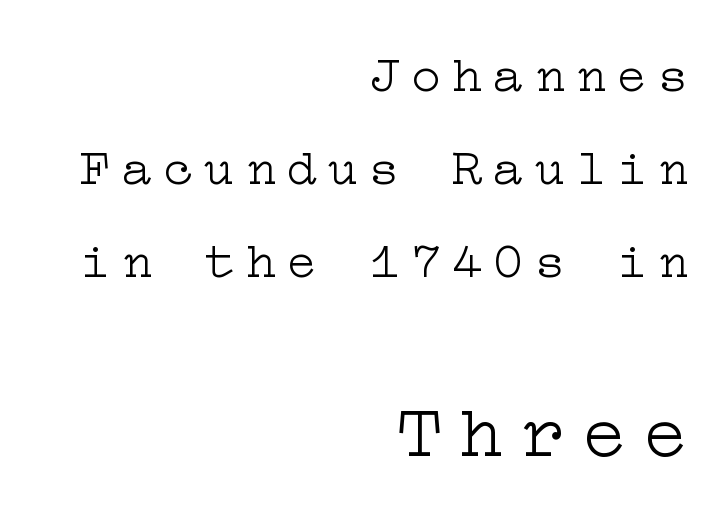
{"serif": "yes", "italic": "no", "bold": "no", "weight": "light", "width": "wide", "stroke_contrast": "low", "x_height": "medium", "underline": "no", "align": "right", "line_spacing_ratio": 1.82, "letter_spacing": "wide", "letter_spacing_em": 0.21, "larger_block": "second", "size_ratio": 1.49, "glyph_px": 76}
